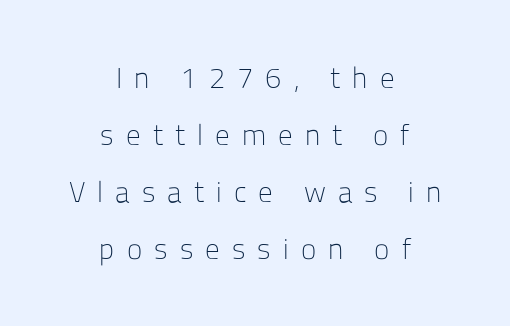
The image shows 29 px light sans-serif type, upright; set centered, loose line spacing (1.96x), unusually wide letter spacing (+0.42 em), not underlined; low stroke contrast and a medium x-height.
